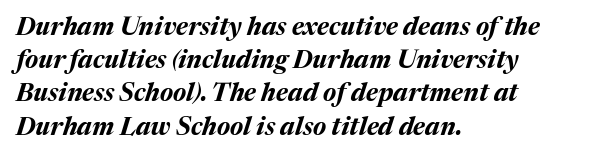
{"italic": "yes", "lean": "right", "slant_degrees": 17, "bold": "yes", "underline": "no", "align": "left", "line_spacing": "normal", "line_spacing_ratio": 1.33, "letter_spacing": "normal", "letter_spacing_em": 0.0, "glyph_px": 25}
